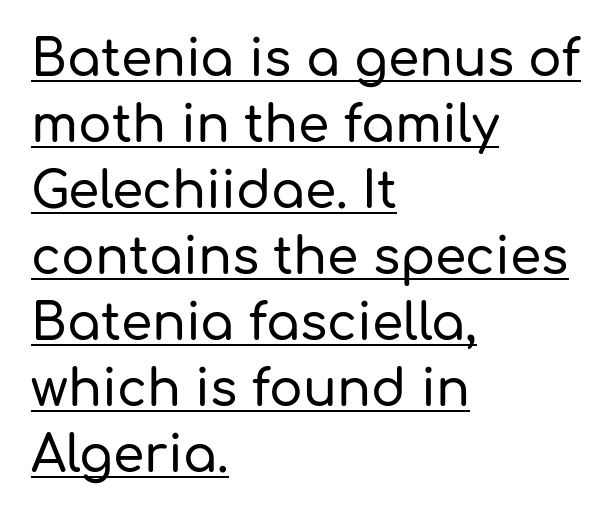
The image shows 50 px sans-serif type, upright; set left-aligned, normal line spacing (1.32x), normal letter spacing, underlined; low stroke contrast and a medium x-height.
